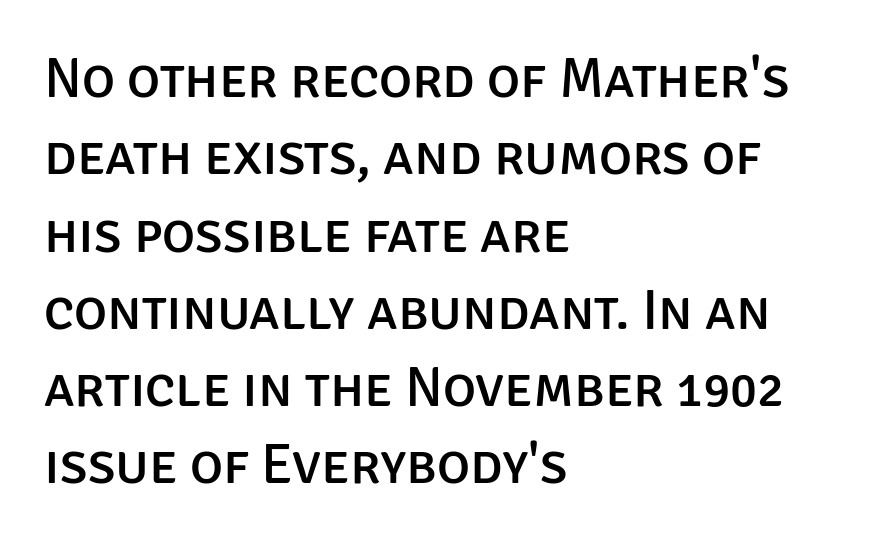
The image shows 56 px sans-serif type, upright; set left-aligned, normal line spacing (1.38x), normal letter spacing, not underlined; low stroke contrast and a large x-height.
